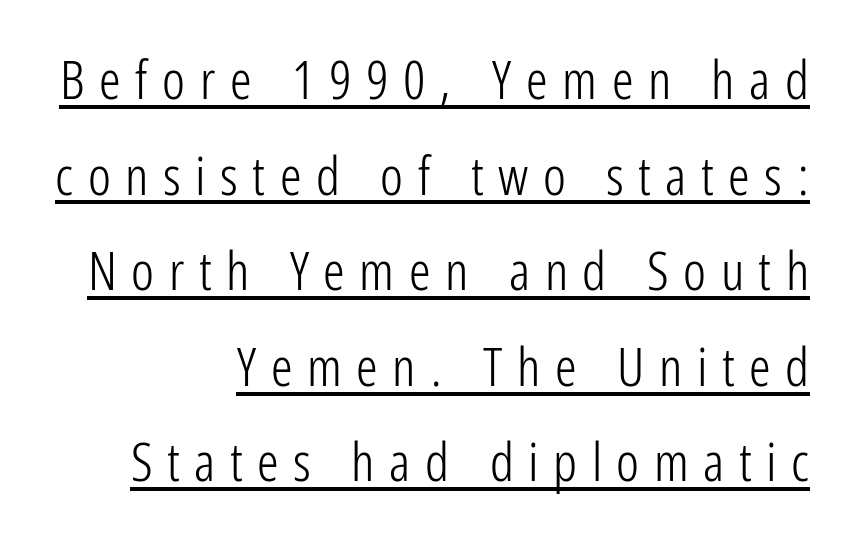
Q: Is the text bold? A: No.
Q: Is the text italic (slanted)? A: No, it is upright.
Q: Is the typeface a serif or a sans-serif typeface? A: Sans-serif.
Q: Is the text underlined? A: Yes.
Q: How is the paragraph aligned? A: Right-aligned.
Q: Is the spacing between letters normal or unusually wide? A: Unusually wide.
Q: Width (condensed, normal, or wide)? A: Condensed.
Q: Stroke contrast? A: Low.
Q: x-height? A: Medium.
Q: Monospaced? A: No.
